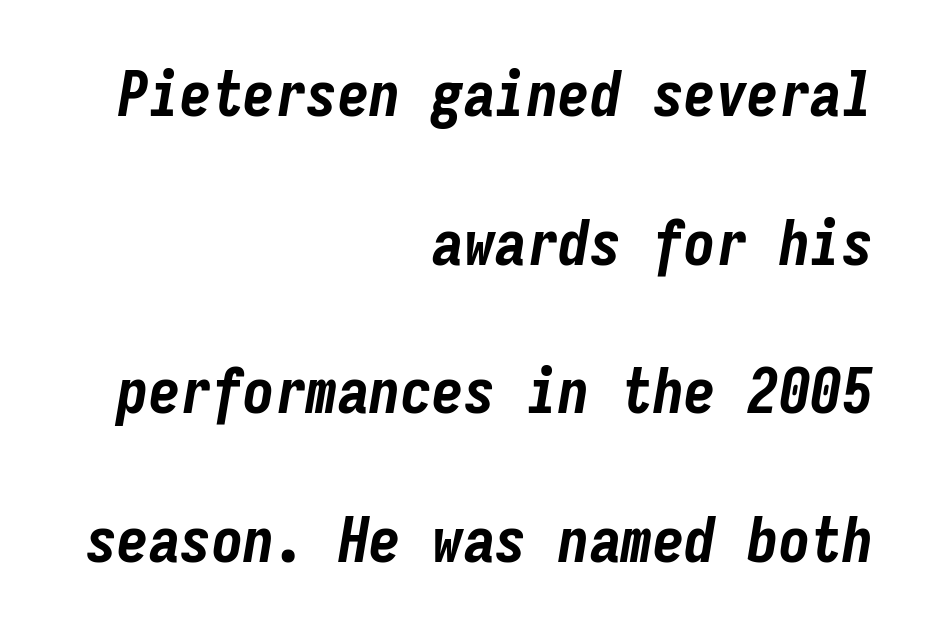
The image shows 63 px bold, condensed type, italic (leaning right), monospaced; set right-aligned, loose line spacing (2.36x), normal letter spacing, not underlined; low stroke contrast and a medium x-height.
